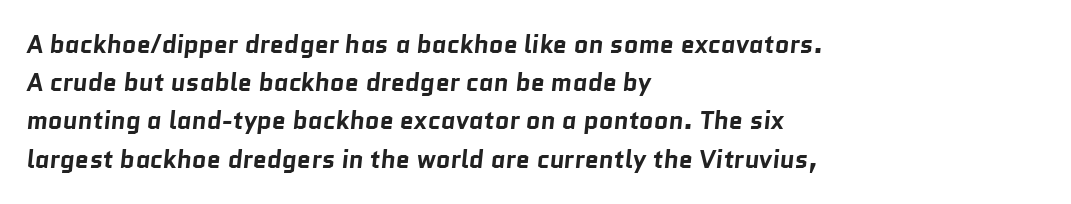
{"bold": "yes", "underline": "no", "align": "left", "line_spacing": "normal", "line_spacing_ratio": 1.53, "letter_spacing": "normal", "letter_spacing_em": 0.0, "glyph_px": 25}
